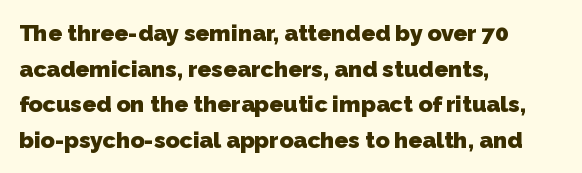
The lines are quadded left. How would I describe the line gaps? Plain and ordinary. The passage shown has conventional tracking throughout. Heft: maximum for text — a bold. The gap between lines stays unmarked.
